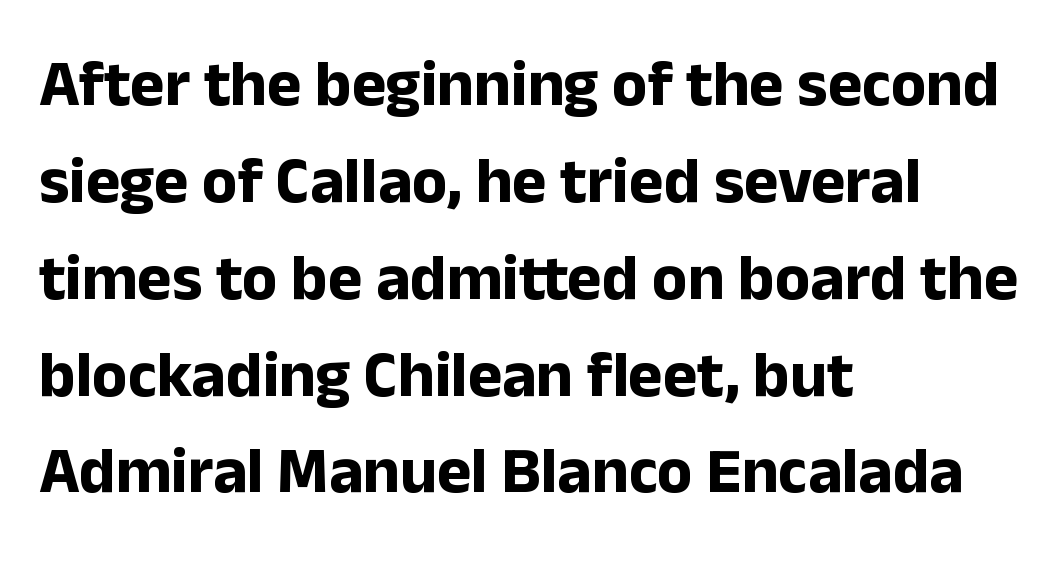
The image shows 65 px bold sans-serif type, upright; set left-aligned, normal line spacing (1.49x), normal letter spacing, not underlined; low stroke contrast and a medium x-height.
